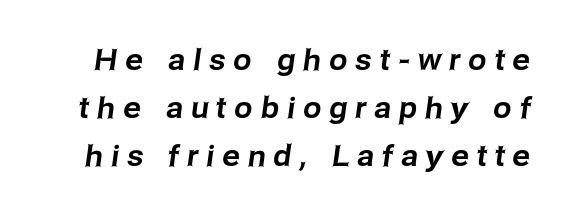
This is sans-serif lettering, the kind often seen on screens and signage. Lines of text with bare space underneath. The rendering uses a moderate line-height, typical for paragraphs. This sample uses expanded letter spacing, leaving extra air between glyphs. The face used here is proportionally spaced, like ordinary book or web type.
